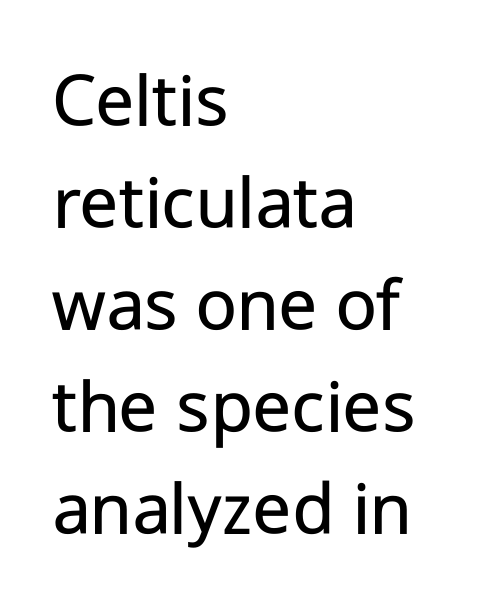
The image shows 79 px regular-weight sans-serif type, upright; set left-aligned, normal line spacing (1.29x), normal letter spacing, not underlined; low stroke contrast and a medium x-height.
